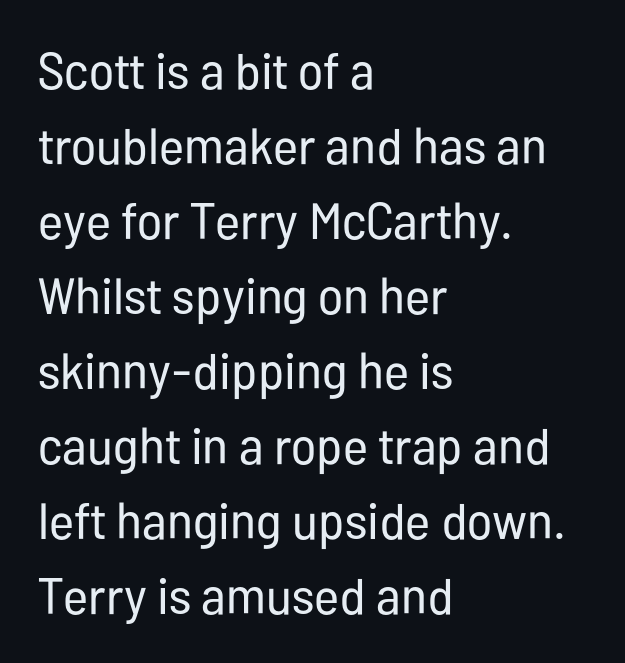
Unbolded letterforms with no extra heft. The face used here is a sans, in the tradition of grotesques and geometrics. Here the designer chose a conventional face with non-uniform glyph widths. Regarding leading, the lines here are spaced in the standard way.
